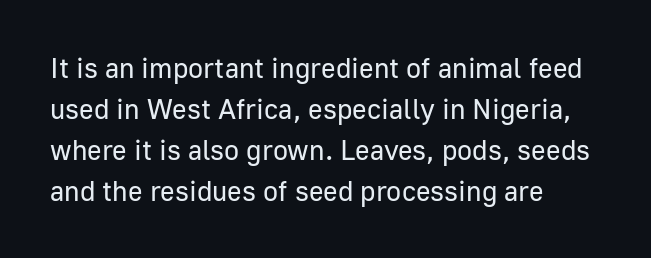
Glance below the letters and you will spot only blank space. These lines are set flush left with a ragged right edge. Upright lettering throughout. Leading matches the norm, producing a regular column.
